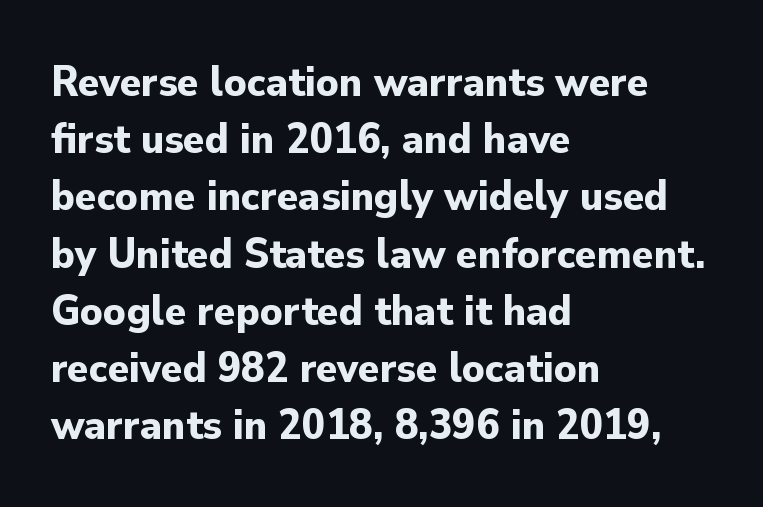
The image shows 44 px bold sans-serif type, upright; set left-aligned, normal line spacing (1.3x), normal letter spacing, not underlined; low stroke contrast and a small x-height.
